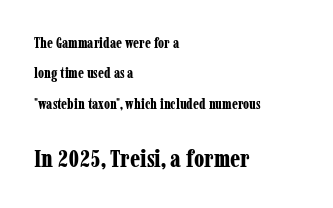
The font's upright variant was chosen for this text. Between one letter and the next there's only the usual sliver of space. The passage shown is emphatically bold. Loosely led — the rows are spread out.
